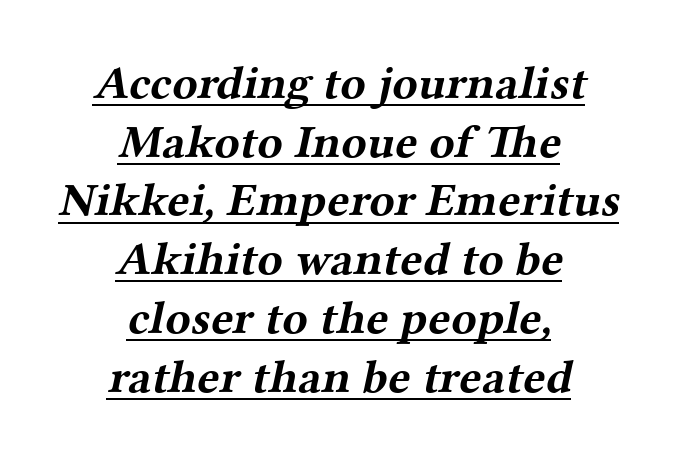
Q: Is the text bold? A: Yes.
Q: Is the typeface a serif or a sans-serif typeface? A: Serif.
Q: Is the text underlined? A: Yes.
Q: How is the paragraph aligned? A: Centered.
Q: Is the spacing between letters normal or unusually wide? A: Normal.
Q: Is the spacing between lines tight, normal or loose? A: Normal.
Q: Width (condensed, normal, or wide)? A: Wide.
Q: Stroke contrast? A: Medium.
Q: x-height? A: Medium.
Q: Monospaced? A: No.
